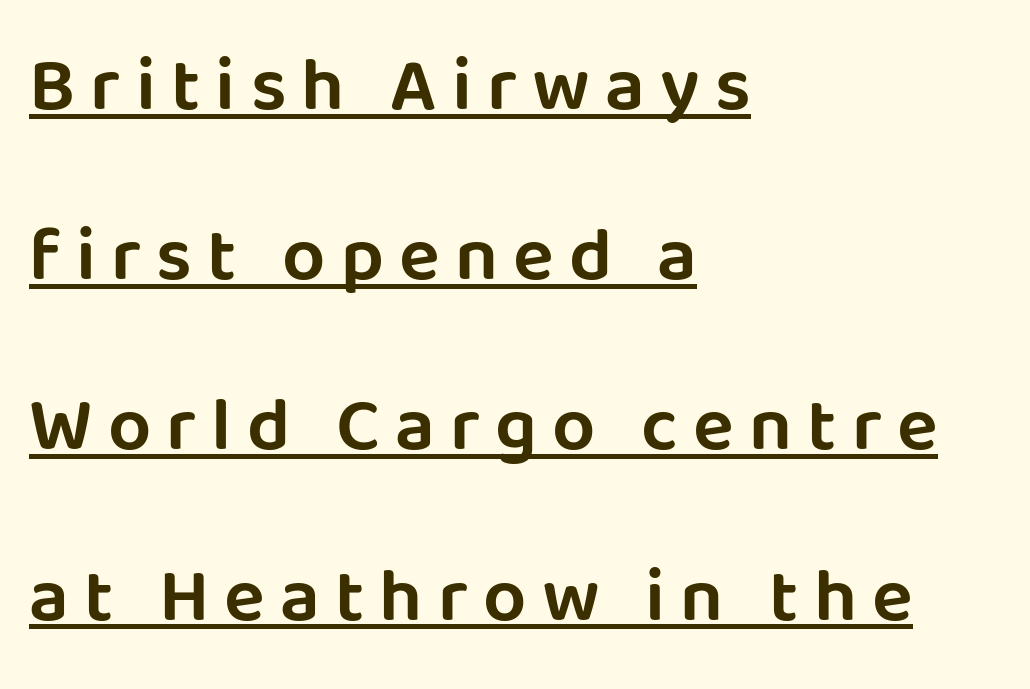
Character widths vary here, with narrow letters taking less room than wide ones. The specimen includes a rule beneath the text block's lines. Each line starts at the same left margin while the right side varies. The glyphs in this specimen are sans serif.
